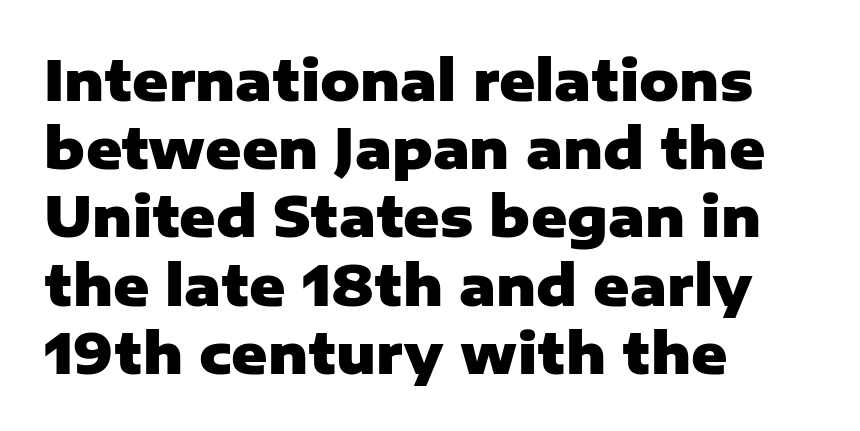
The image shows 55 px heavy sans-serif type, upright; set left-aligned, line spacing 1.24x, normal letter spacing, not underlined; low stroke contrast and a medium x-height.
